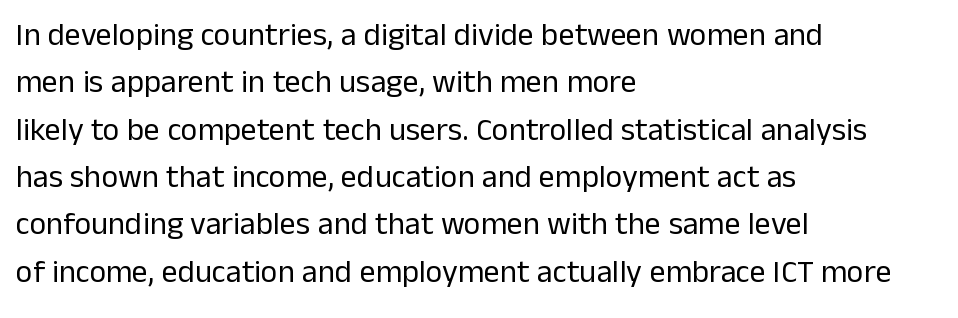
Typeset ragged right — the left edge is the straight one. Examine the stroke ends and you'll find no serifs. The strokes are not fattened; the text isn't bold. Descenders hang freely into open space. The lines sit at an ordinary, default distance from one another. The letters advance in unequal steps, a hallmark of proportional type.
